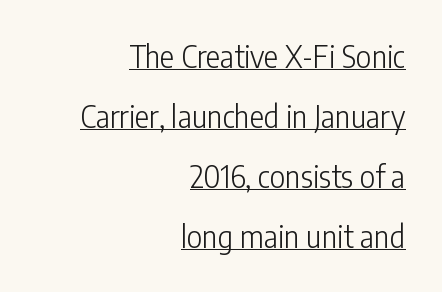
{"serif": "no", "italic": "no", "bold": "no", "weight": "light", "width": "condensed", "stroke_contrast": "low", "x_height": "medium", "monospaced": "no", "underline": "yes", "align": "right", "line_spacing": "loose", "line_spacing_ratio": 2.0, "letter_spacing": "normal", "letter_spacing_em": 0.0, "glyph_px": 30}
